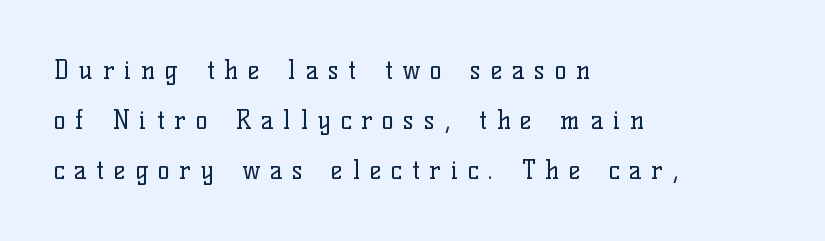
Stroke thickness stays within the range of a standard reading face or lighter. Beneath every word, the page is bare. The type is letterspaced generously, with wide tracking. Summary of vertical rhythm: relaxed, with wide interline spacing. Characters remain perfectly vertical along every line. Every row of glyphs begins at an identical x-position on the left.
